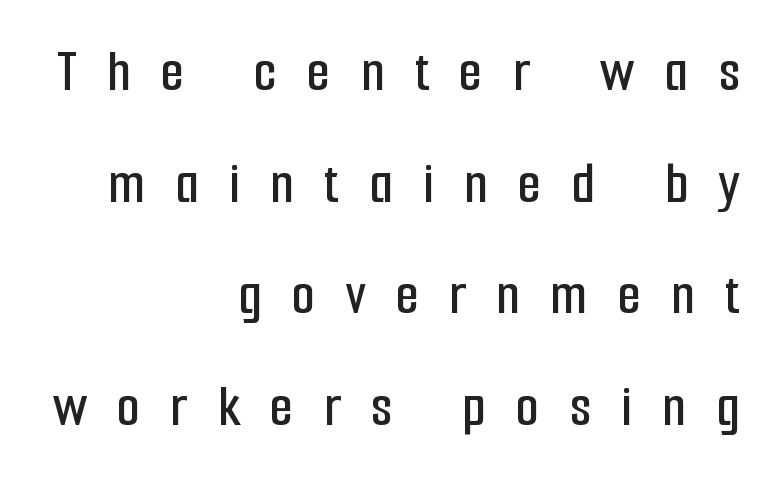
The designer went with a sans here, leaving each stem footless. The tracking reads as deliberately expanded to a designer's eye. The typesetter chose a ragged-left arrangement here. Descenders are the only things crossing below the line. If you drew a line through each stem, it would be perfectly vertical. The face used here is proportionally spaced, like ordinary book or web type.
